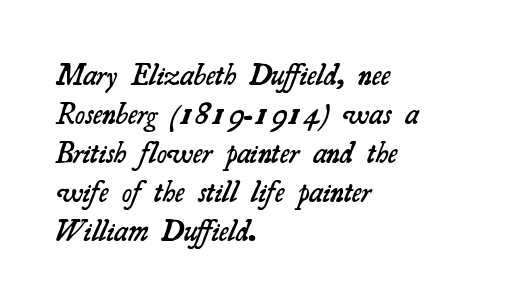
The image shows 30 px semibold serif type; set left-aligned, normal line spacing (1.3x), normal letter spacing, not underlined; medium stroke contrast and a small x-height.
